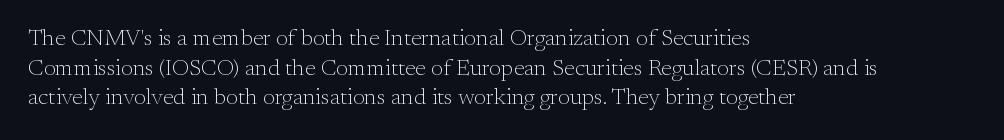
{"italic": "no", "bold": "no", "underline": "no", "align": "left", "line_spacing": "normal", "line_spacing_ratio": 1.29, "letter_spacing": "normal", "letter_spacing_em": 0.0, "glyph_px": 23}
